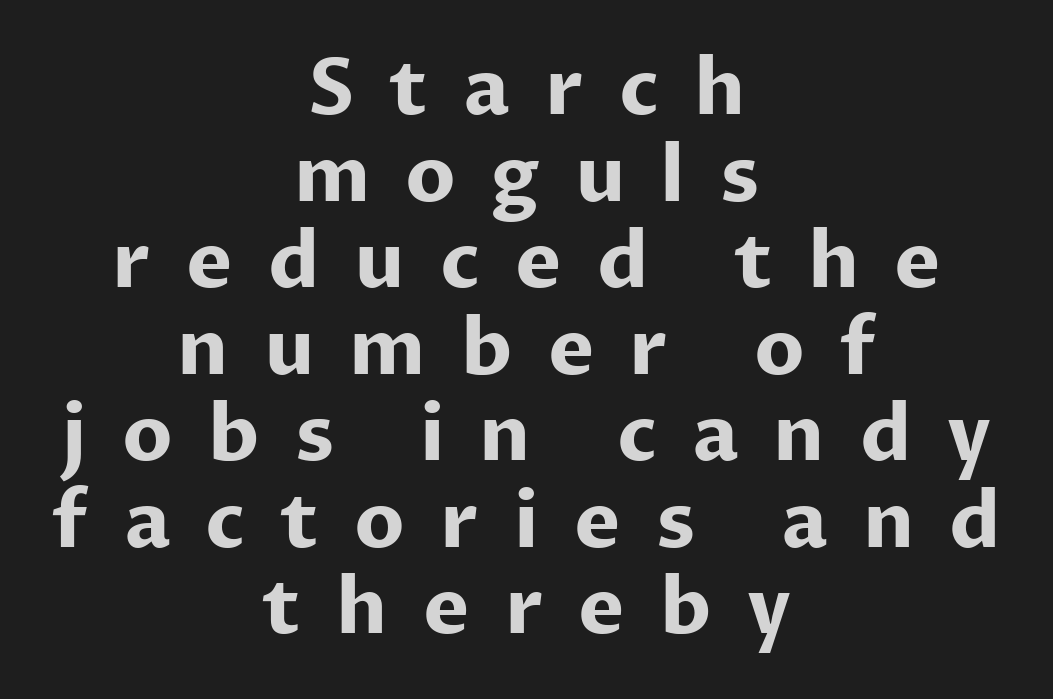
Q: Is the text bold? A: Yes.
Q: Is the text italic (slanted)? A: No, it is upright.
Q: Is the typeface a serif or a sans-serif typeface? A: Sans-serif.
Q: Is the text underlined? A: No.
Q: How is the paragraph aligned? A: Centered.
Q: Is the spacing between letters normal or unusually wide? A: Unusually wide.
Q: Is the spacing between lines tight, normal or loose? A: Tight.
Q: Width (condensed, normal, or wide)? A: Normal.
Q: Stroke contrast? A: Low.
Q: x-height? A: Medium.
Q: Monospaced? A: No.
